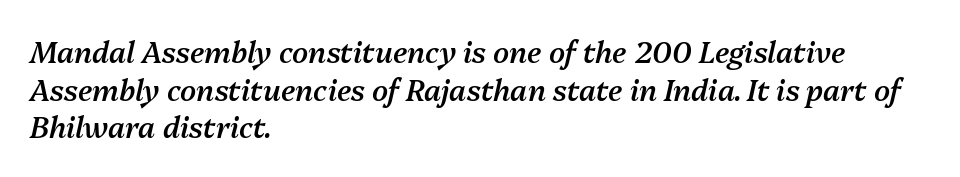
{"italic": "yes", "lean": "right", "slant_degrees": 13, "bold": "semi", "weight": "semibold", "width": "normal", "stroke_contrast": "medium", "x_height": "medium", "monospaced": "no", "underline": "no", "align": "left", "line_spacing": "normal", "line_spacing_ratio": 1.3, "letter_spacing": "normal", "letter_spacing_em": 0.0, "glyph_px": 29}
